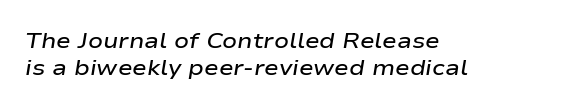
The image shows 22 px text type, italic (leaning right); set left-aligned, line spacing 1.21x, normal letter spacing, not underlined.
